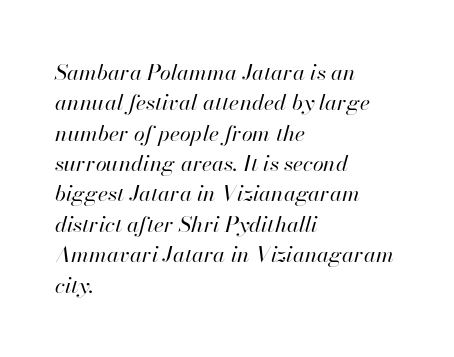
The image shows 22 px text type, italic (leaning right); set left-aligned, normal line spacing (1.38x), normal letter spacing, not underlined.
